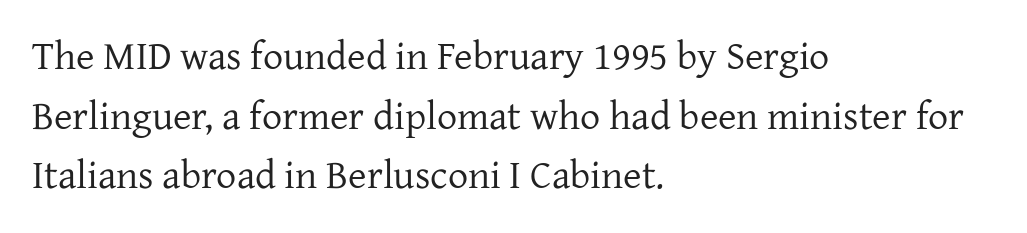
{"serif": "yes", "italic": "no", "bold": "no", "weight": "regular", "width": "normal", "stroke_contrast": "low", "x_height": "medium", "monospaced": "no", "underline": "no", "align": "left", "line_spacing": "normal", "line_spacing_ratio": 1.49, "letter_spacing": "normal", "letter_spacing_em": 0.0, "glyph_px": 40}
